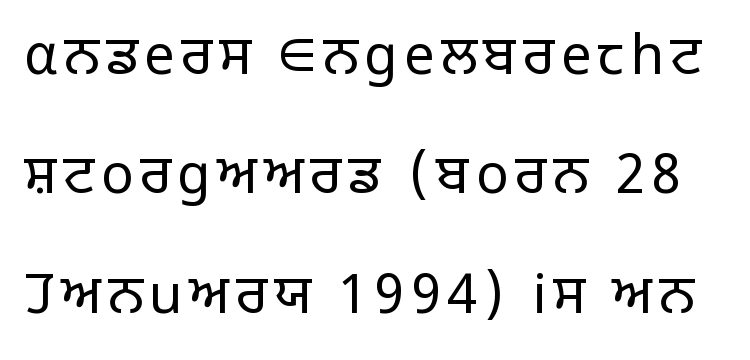
{"serif": "no", "italic": "no", "bold": "no", "weight": "light", "width": "normal", "stroke_contrast": "low", "x_height": "large", "monospaced": "no", "underline": "no", "line_spacing": "loose", "line_spacing_ratio": 2.21, "glyph_px": 54}
